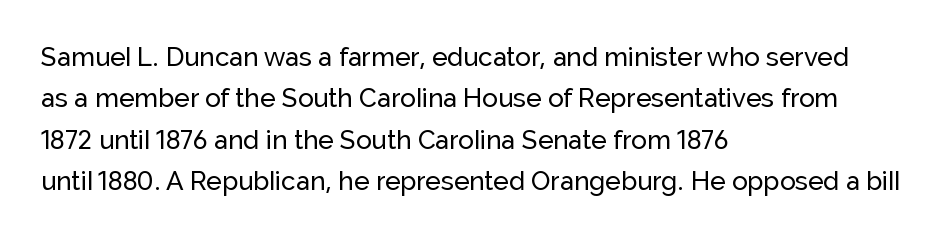
Honestly, there is no underline to notice here at all. Nothing unusual about the tracking: characters are spaced as the font intends. These lines stack with their left ends in a neat column. Posture: vertical. Normally led — the rows are evenly, conventionally spaced.
